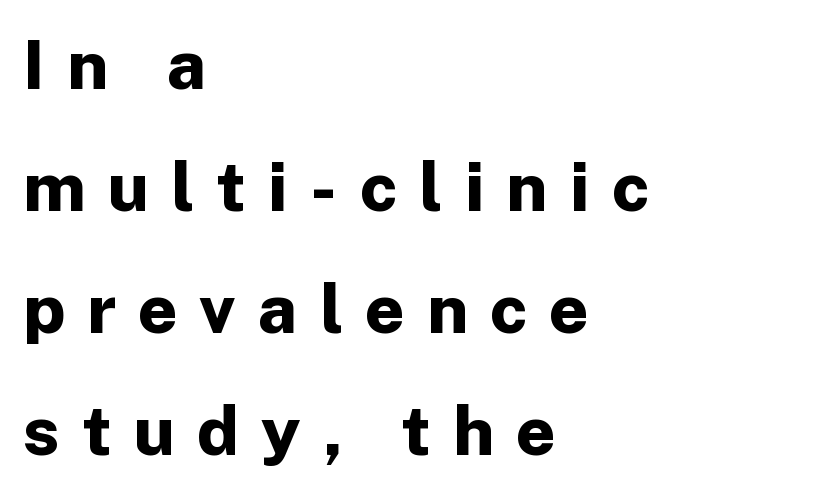
The designer went with a sans here, leaving each stem footless. Compared with an ordinary text face, these strokes are far heavier — a full bold. The setting favours the left margin, as ordinary paragraphs usually do. The tracking jumps out immediately: characters are airy and widely separated. Each letter keeps its own natural width here, so spacing adapts to shape.
